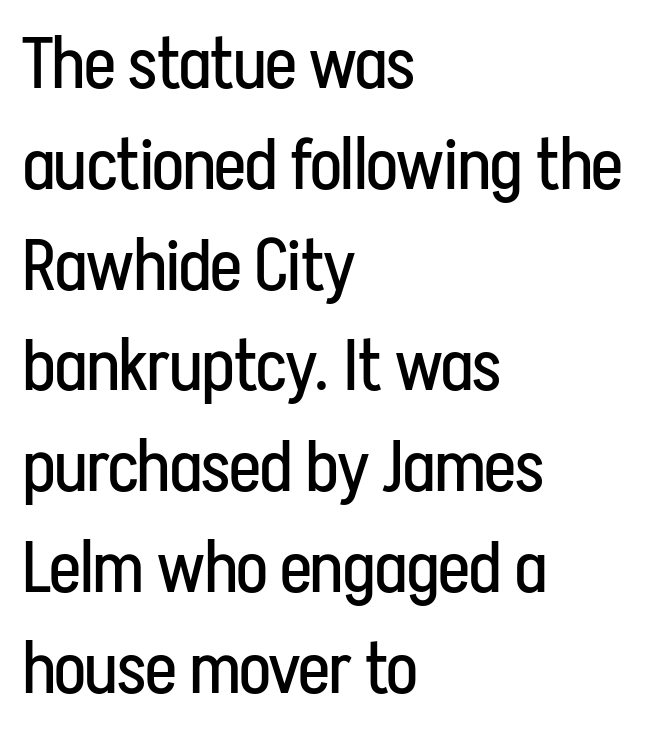
{"serif": "no", "italic": "no", "bold": "no", "weight": "regular", "width": "condensed", "stroke_contrast": "low", "x_height": "medium", "monospaced": "no", "underline": "no", "align": "left", "line_spacing": "normal", "line_spacing_ratio": 1.4, "letter_spacing": "normal", "letter_spacing_em": 0.0, "glyph_px": 72}
